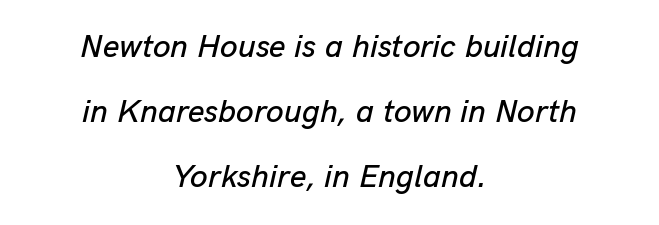
{"italic": "yes", "lean": "right", "slant_degrees": 13, "width": "normal", "stroke_contrast": "low", "x_height": "medium", "monospaced": "no", "underline": "no", "align": "center", "line_spacing": "loose", "line_spacing_ratio": 2.03, "letter_spacing": "normal", "letter_spacing_em": 0.0, "glyph_px": 32}
